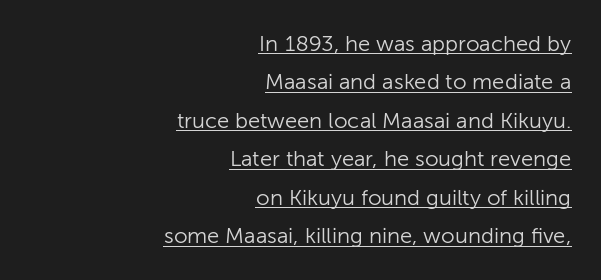
The image shows 22 px text type, upright; set right-aligned, line spacing 1.75x, normal letter spacing, underlined.
